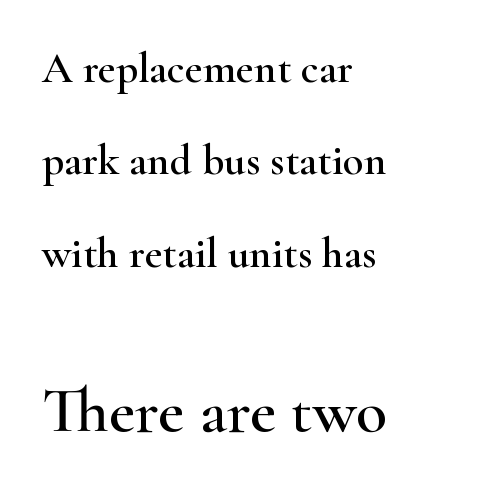
Leftover space on each line is placed entirely after the last word. Posture: upright roman. The rendering uses a large line-height, opening up the rows. This rendering employs a face with finishing strokes, i.e., a serif. Here the designer chose a conventional face with non-uniform glyph widths. Descenders are the only things crossing below the line.
